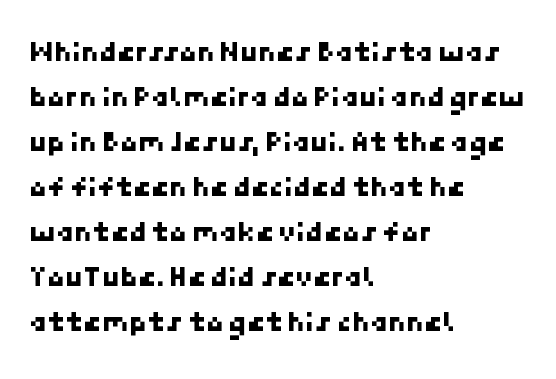
What's the leading like? Ordinary, nothing unusual. The string is rendered with underlining switched off. The designer went with a sans here, leaving each stem footless. Notice how the passage keeps a crisp vertical edge on the left only. The face used here is rendered with its standard letterfit.
